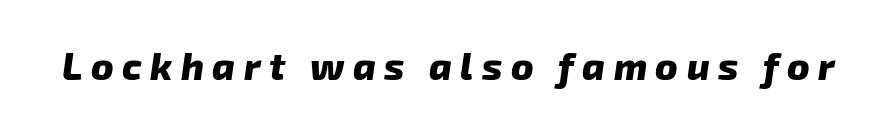
Q: Is the text bold? A: Yes.
Q: Is the typeface a serif or a sans-serif typeface? A: Sans-serif.
Q: Is the text underlined? A: No.
Q: Is the spacing between letters normal or unusually wide? A: Unusually wide.
Q: Width (condensed, normal, or wide)? A: Normal.
Q: Stroke contrast? A: Low.
Q: x-height? A: Medium.
Q: Monospaced? A: No.
